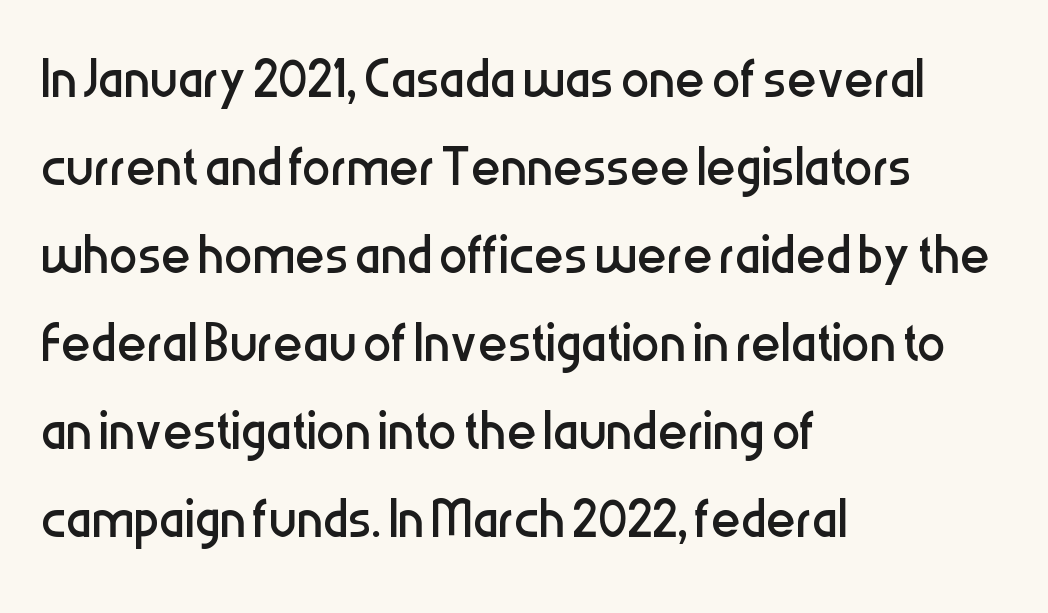
Q: Is the text bold? A: No.
Q: Is the text italic (slanted)? A: No, it is upright.
Q: Is the typeface a serif or a sans-serif typeface? A: Sans-serif.
Q: Is the text underlined? A: No.
Q: How is the paragraph aligned? A: Left-aligned.
Q: Is the spacing between letters normal or unusually wide? A: Normal.
Q: Width (condensed, normal, or wide)? A: Condensed.
Q: Stroke contrast? A: Low.
Q: x-height? A: Medium.
Q: Monospaced? A: No.
